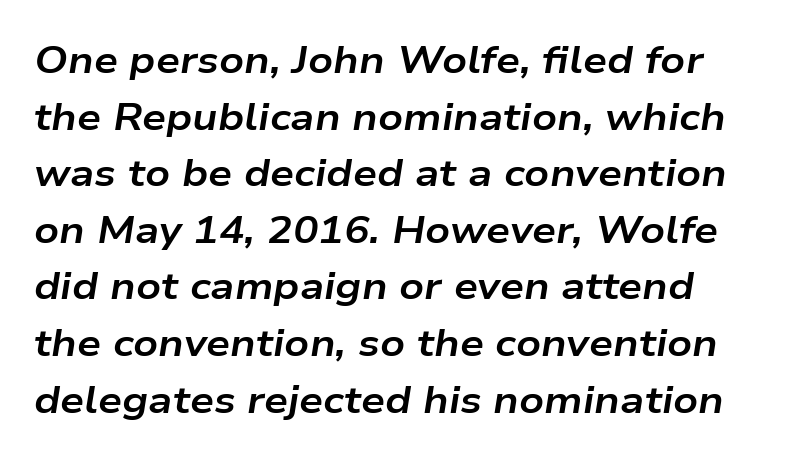
Q: Is the text bold? A: Yes.
Q: Is the text italic (slanted)? A: Yes, it leans right by about 9 degrees.
Q: Is the text underlined? A: No.
Q: Is the spacing between letters normal or unusually wide? A: Normal.
Q: Is the spacing between lines tight, normal or loose? A: Normal.
Q: Width (condensed, normal, or wide)? A: Wide.
Q: Stroke contrast? A: Low.
Q: x-height? A: Medium.
Q: Monospaced? A: No.
